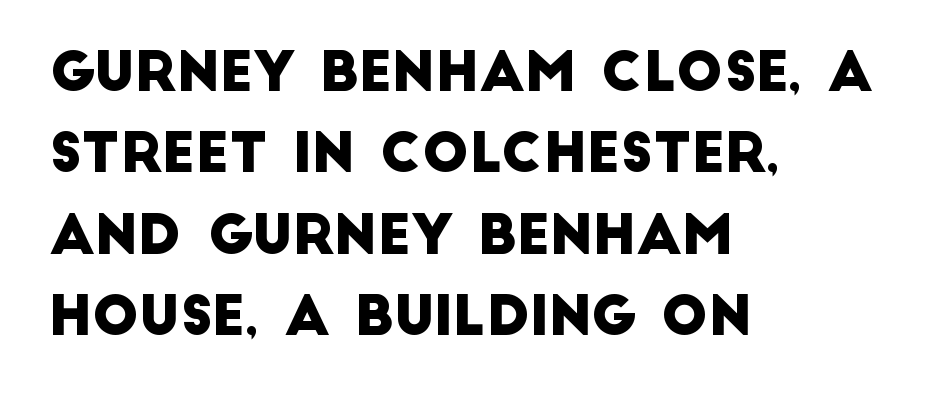
The designer left line spacing at the default. Honestly, there is no underline to notice here at all. This rendering employs a face without finishing strokes, i.e., a sans-serif. The compositor pushed each line to the left boundary. Does extra space separate the letters? No, they use regular spacing. This sample has the flowing, uneven cadence of proportional lettering.
